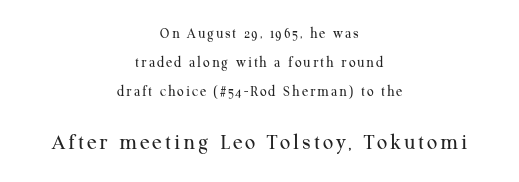
{"italic": "no", "bold": "no", "underline": "no", "align": "center", "line_spacing": "loose", "line_spacing_ratio": 1.92, "larger_block": "second", "size_ratio": 1.53, "glyph_px": 23}
